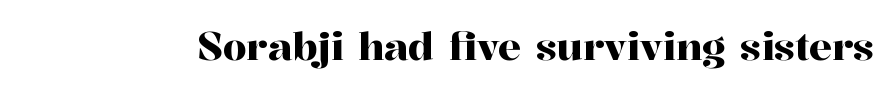
The string is rendered with underlining switched off. Note the varied advance widths — an 'i' is clearly narrower than an 'm'. Examine the stroke ends and you'll spot serifs. Is there any slant? The stems are plumb. In terms of letterspacing, this is plain default setting.
